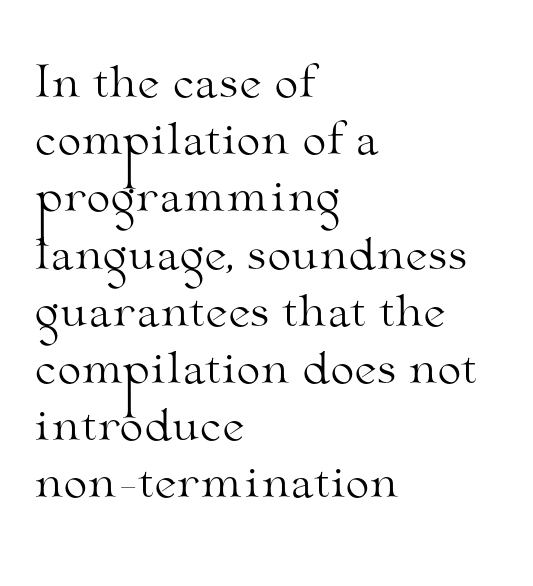
The rendering anchors every line to the left-hand side. The strokes are not fattened; the text isn't bold. Has an underline been added? It has not. Ascenders rise straight up at ninety degrees. Classification — serif. Character widths vary here, with narrow letters taking less room than wide ones.
